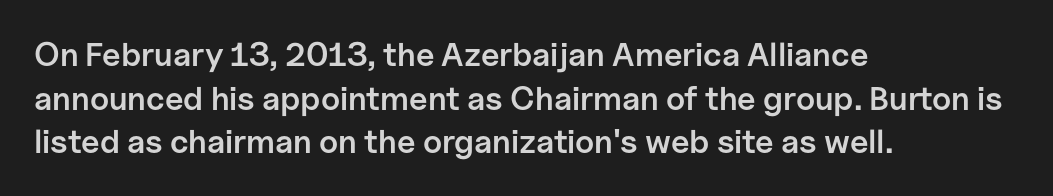
The image shows 33 px semibold sans-serif type, upright; set left-aligned, normal line spacing (1.32x), normal letter spacing, not underlined; low stroke contrast and a medium x-height.
